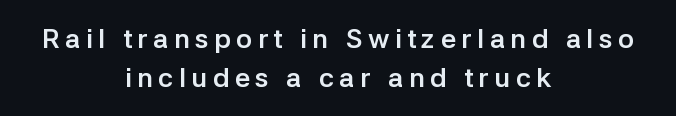
{"italic": "no", "bold": "yes", "underline": "no", "align": "center", "line_spacing": "normal", "line_spacing_ratio": 1.44, "letter_spacing": "wide", "letter_spacing_em": 0.2, "glyph_px": 27}
